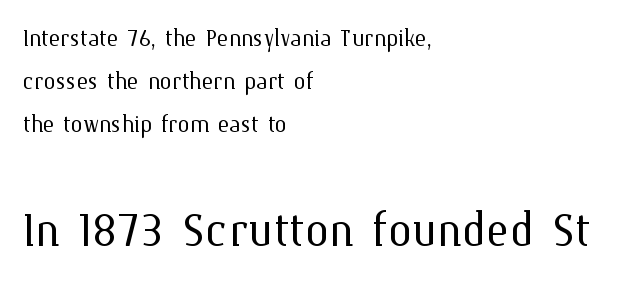
The image shows 61 px light type, upright; set left-aligned, normal line spacing (1.43x), normal letter spacing, not underlined; the second (bottom) block is 2.03x larger; medium stroke contrast and a medium x-height.
